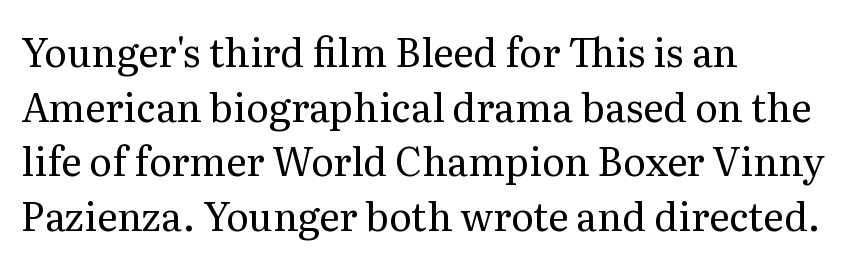
{"serif": "yes", "italic": "no", "bold": "no", "weight": "regular", "width": "normal", "stroke_contrast": "medium", "x_height": "medium", "monospaced": "no", "underline": "no", "align": "left", "line_spacing": "normal", "line_spacing_ratio": 1.4, "letter_spacing": "normal", "letter_spacing_em": 0.0, "glyph_px": 39}
